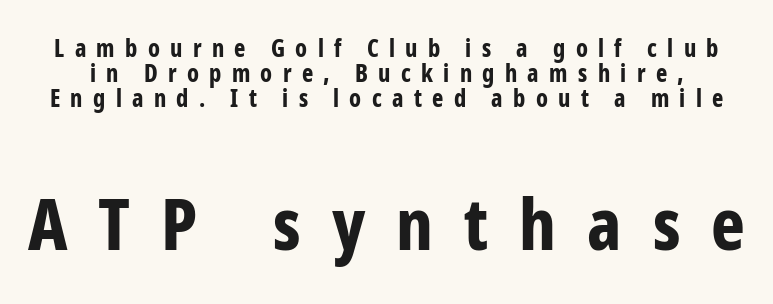
{"serif": "no", "italic": "no", "bold": "yes", "weight": "bold", "width": "condensed", "stroke_contrast": "low", "x_height": "medium", "monospaced": "no", "underline": "no", "line_spacing": "tight", "line_spacing_ratio": 1.05, "letter_spacing": "wide", "letter_spacing_em": 0.43, "larger_block": "second", "size_ratio": 3.0, "glyph_px": 72}
